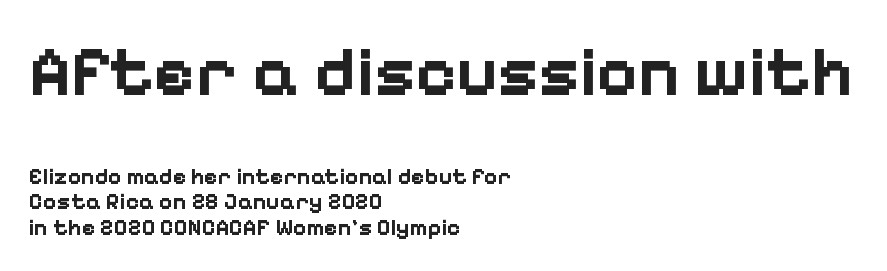
Q: Is the text bold? A: Yes.
Q: Is the text italic (slanted)? A: No, it is upright.
Q: Is the typeface a serif or a sans-serif typeface? A: Sans-serif.
Q: Is the text underlined? A: No.
Q: How is the paragraph aligned? A: Left-aligned.
Q: Is the spacing between letters normal or unusually wide? A: Normal.
Q: Is the spacing between lines tight, normal or loose? A: Tight.
Q: Which block of text is set in a larger size, the first (top) or the second (bottom)? A: The first (top) one.
Q: Width (condensed, normal, or wide)? A: Normal.
Q: Stroke contrast? A: Low.
Q: x-height? A: Medium.
Q: Monospaced? A: No.
